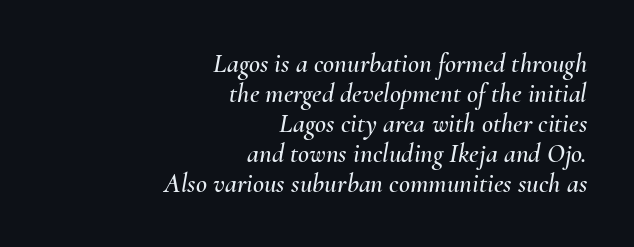
The image shows 27 px text type, italic (leaning right); set right-aligned, tight line spacing (1.11x), normal letter spacing, not underlined.
